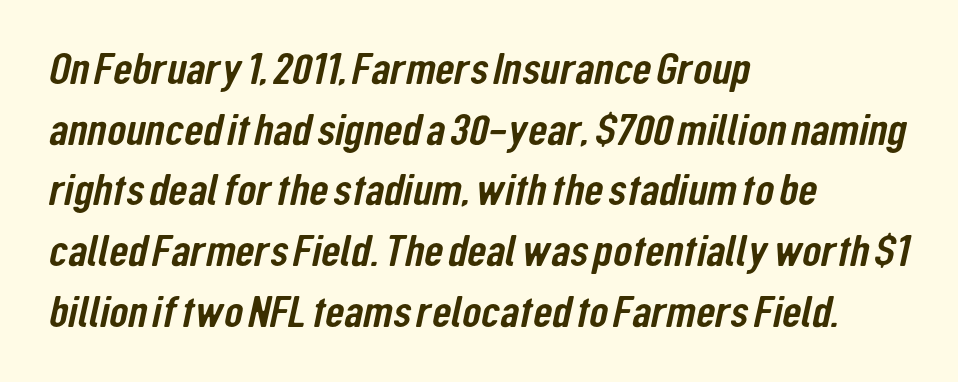
{"serif": "no", "width": "condensed", "stroke_contrast": "low", "x_height": "medium", "monospaced": "no", "underline": "no", "align": "left", "line_spacing": "normal", "line_spacing_ratio": 1.38, "letter_spacing": "normal", "letter_spacing_em": 0.0, "glyph_px": 44}
